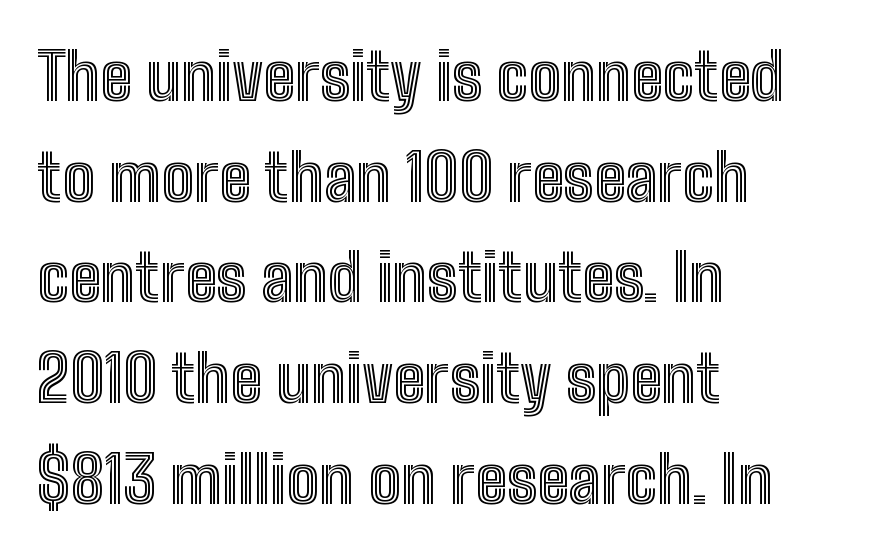
Q: Is the text italic (slanted)? A: No, it is upright.
Q: Is the text underlined? A: No.
Q: How is the paragraph aligned? A: Left-aligned.
Q: Is the spacing between letters normal or unusually wide? A: Normal.
Q: Is the spacing between lines tight, normal or loose? A: Normal.
Q: Width (condensed, normal, or wide)? A: Condensed.
Q: x-height? A: Medium.
Q: Monospaced? A: No.
